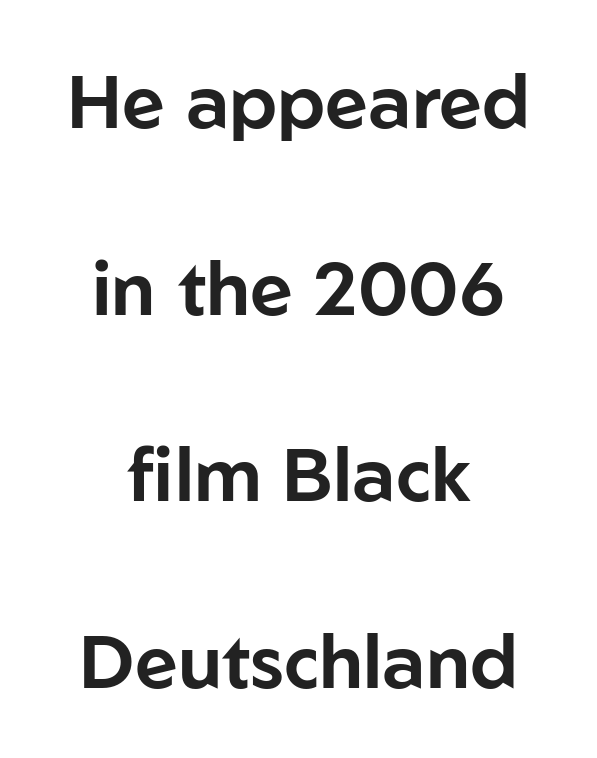
{"serif": "no", "italic": "no", "width": "normal", "stroke_contrast": "low", "x_height": "medium", "monospaced": "no", "underline": "no", "align": "center", "line_spacing": "loose", "line_spacing_ratio": 2.49, "letter_spacing": "normal", "letter_spacing_em": 0.0, "glyph_px": 75}
